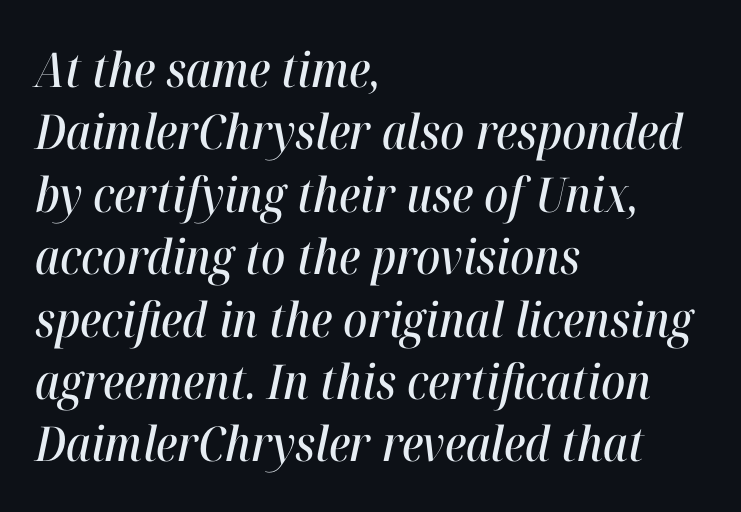
A typesetter would mark this as italic. A typesetter would call this proportional, since set widths differ per character. The rag falls on the right side of this text block. Letter spacing: default. The space directly below the letters is spotless.
